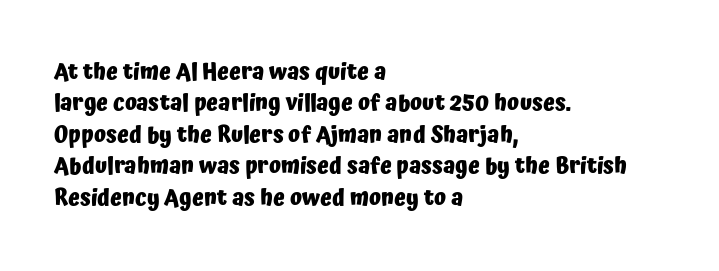
Q: Is the text bold? A: Yes.
Q: Is the text italic (slanted)? A: No, it is upright.
Q: Is the text underlined? A: No.
Q: How is the paragraph aligned? A: Left-aligned.
Q: Is the spacing between letters normal or unusually wide? A: Normal.
Q: Is the spacing between lines tight, normal or loose? A: Normal.
